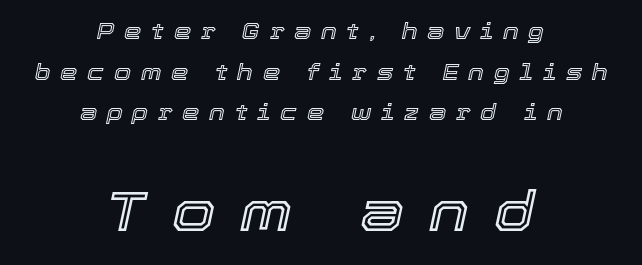
{"italic": "yes", "lean": "right", "slant_degrees": 12, "width": "normal", "x_height": "medium", "monospaced": "no", "underline": "no", "align": "center", "line_spacing_ratio": 1.85, "letter_spacing": "wide", "letter_spacing_em": 0.44, "larger_block": "second", "size_ratio": 2.55, "glyph_px": 56}
